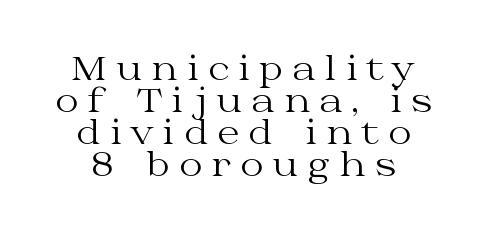
{"serif": "yes", "italic": "no", "bold": "no", "weight": "regular", "width": "wide", "stroke_contrast": "medium", "x_height": "medium", "monospaced": "no", "underline": "no", "line_spacing": "tight", "line_spacing_ratio": 1.0, "letter_spacing": "wide", "letter_spacing_em": 0.29, "glyph_px": 32}
